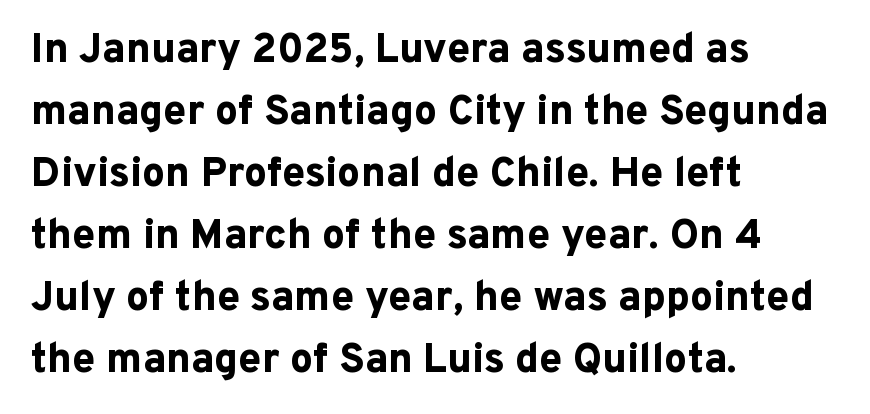
The image shows 41 px bold sans-serif type, upright; set left-aligned, normal line spacing (1.51x), normal letter spacing, not underlined; low stroke contrast and a medium x-height.
